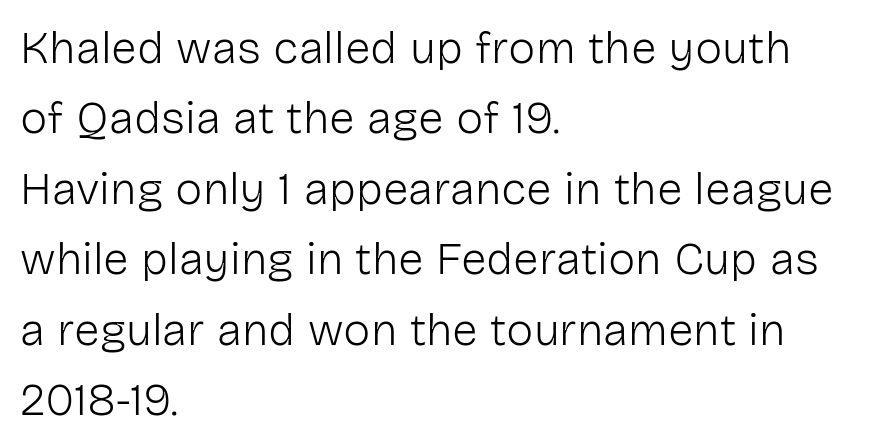
{"serif": "no", "italic": "no", "bold": "no", "weight": "light", "width": "normal", "stroke_contrast": "low", "x_height": "medium", "monospaced": "no", "underline": "no", "align": "left", "line_spacing": "normal", "line_spacing_ratio": 1.53, "letter_spacing": "normal", "letter_spacing_em": 0.0, "glyph_px": 46}
